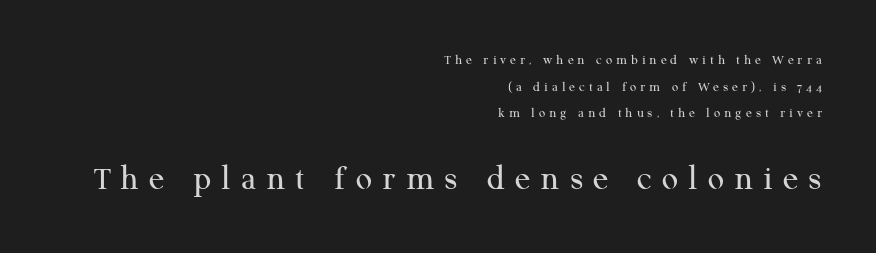
In terms of letterform style, serifs are clearly present. Heft: none added — not bold. Look at the tracking — it's clearly loosened, letters drifting apart. Casual observation: everything's shoved over to the right. This sample uses an upright cut, with every glyph sitting square on the baseline.
